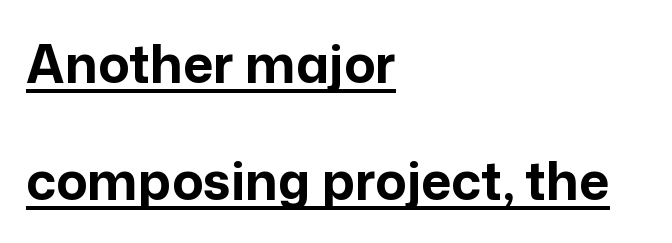
Q: Is the text bold? A: Yes.
Q: Is the text italic (slanted)? A: No, it is upright.
Q: Is the typeface a serif or a sans-serif typeface? A: Sans-serif.
Q: Is the text underlined? A: Yes.
Q: How is the paragraph aligned? A: Left-aligned.
Q: Is the spacing between letters normal or unusually wide? A: Normal.
Q: Is the spacing between lines tight, normal or loose? A: Loose.
Q: Width (condensed, normal, or wide)? A: Normal.
Q: Stroke contrast? A: Low.
Q: x-height? A: Medium.
Q: Monospaced? A: No.
